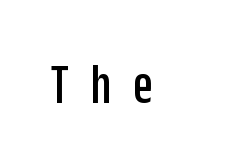
Q: Is the text italic (slanted)? A: No, it is upright.
Q: Is the typeface a serif or a sans-serif typeface? A: Sans-serif.
Q: Is the text underlined? A: No.
Q: Is the spacing between letters normal or unusually wide? A: Unusually wide.
Q: Width (condensed, normal, or wide)? A: Condensed.
Q: Stroke contrast? A: Low.
Q: x-height? A: Large.
Q: Monospaced? A: No.
